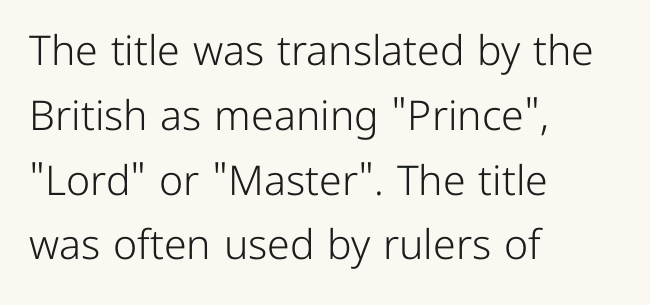
If you drew a line through each stem, it would be perfectly vertical. A typesetter would label this face a sans. Weight: in the light-to-regular range. Where is the straight margin? On the left. Looks like regular typesetting: each glyph gets only the width it needs.
